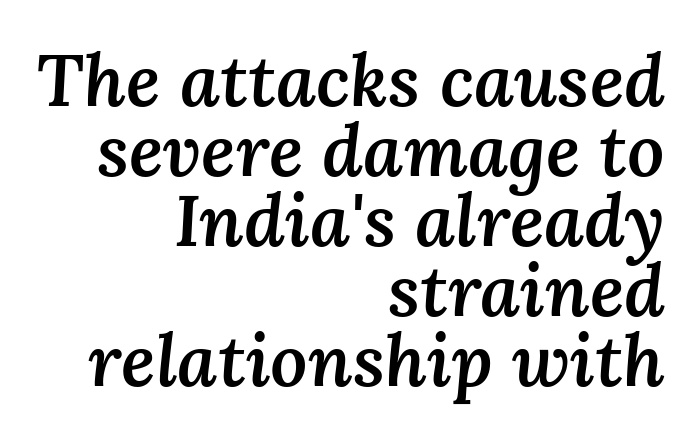
Q: Is the text bold? A: Semi-bold.
Q: Is the text italic (slanted)? A: Yes, it leans right by about 3 degrees.
Q: Is the text underlined? A: No.
Q: How is the paragraph aligned? A: Right-aligned.
Q: Is the spacing between letters normal or unusually wide? A: Normal.
Q: Is the spacing between lines tight, normal or loose? A: Tight.
Q: Width (condensed, normal, or wide)? A: Normal.
Q: Stroke contrast? A: Medium.
Q: x-height? A: Medium.
Q: Monospaced? A: No.
